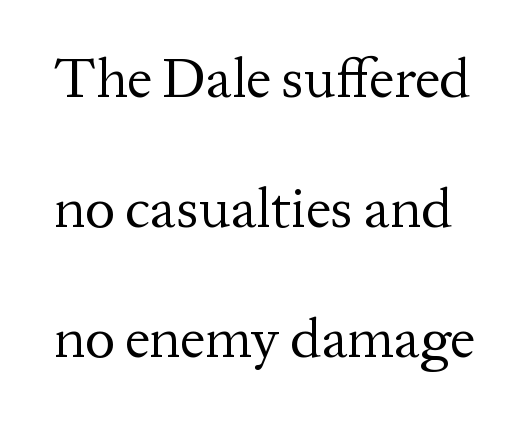
Q: Is the text bold? A: No.
Q: Is the text italic (slanted)? A: No, it is upright.
Q: Is the typeface a serif or a sans-serif typeface? A: Serif.
Q: Is the text underlined? A: No.
Q: Is the spacing between letters normal or unusually wide? A: Normal.
Q: Is the spacing between lines tight, normal or loose? A: Loose.
Q: Width (condensed, normal, or wide)? A: Normal.
Q: Stroke contrast? A: Medium.
Q: x-height? A: Medium.
Q: Monospaced? A: No.
